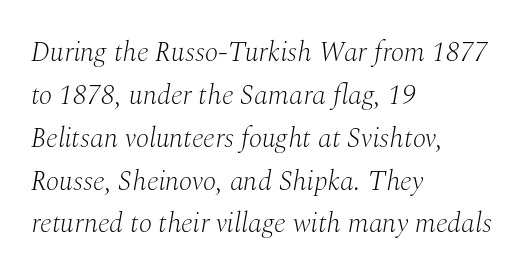
The image shows 28 px light serif type, italic (leaning right); set left-aligned, normal line spacing (1.53x), normal letter spacing, not underlined; medium stroke contrast and a medium x-height.
